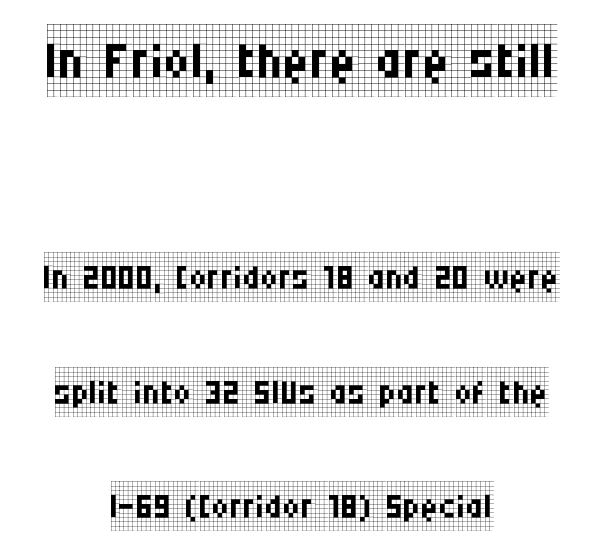
{"serif": "yes", "italic": "no", "bold": "no", "weight": "regular", "width": "condensed", "stroke_contrast": "low", "x_height": "large", "monospaced": "no", "underline": "no", "align": "center", "line_spacing": "loose", "line_spacing_ratio": 2.33, "letter_spacing": "normal", "letter_spacing_em": 0.0, "larger_block": "first", "size_ratio": 1.49, "glyph_px": 73}
